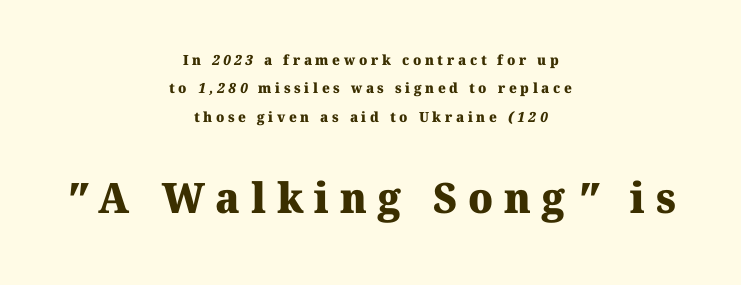
How heavy is the stroke? Heavy — this is a bold. Airy leading. In terms of letterspacing, this is a distinctly airy, spread setting. Plain, unruled lines of type. The characters display serif detailing at their extremities. This sample is center-justified, so both line endings float freely.
